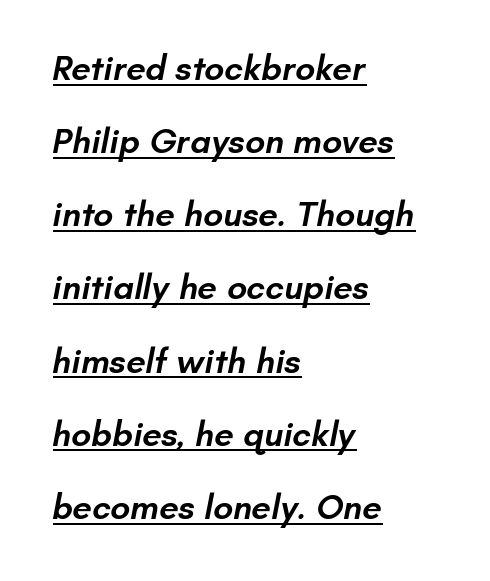
{"serif": "no", "bold": "semi", "weight": "semibold", "width": "normal", "stroke_contrast": "low", "x_height": "small", "monospaced": "no", "underline": "yes", "align": "left", "line_spacing": "loose", "line_spacing_ratio": 2.09, "letter_spacing": "normal", "letter_spacing_em": 0.0, "glyph_px": 35}
